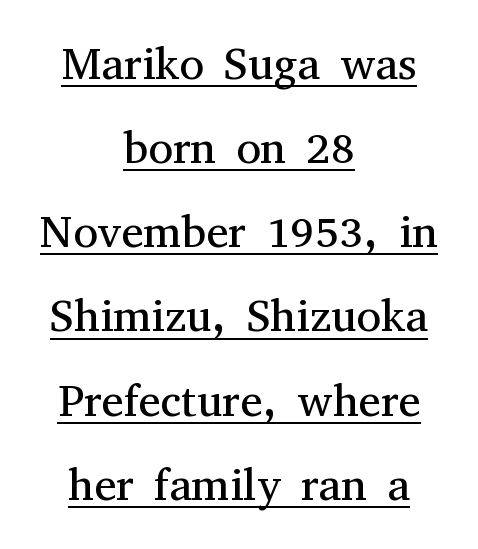
{"serif": "yes", "italic": "no", "bold": "no", "weight": "regular", "width": "normal", "stroke_contrast": "medium", "x_height": "medium", "monospaced": "no", "underline": "yes", "align": "center", "line_spacing_ratio": 1.87, "letter_spacing": "normal", "letter_spacing_em": 0.0, "glyph_px": 45}
